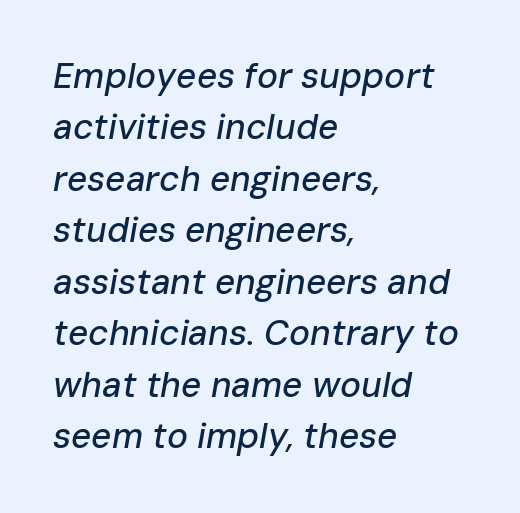
{"italic": "yes", "lean": "right", "slant_degrees": 10, "width": "normal", "stroke_contrast": "low", "x_height": "medium", "monospaced": "no", "underline": "no", "align": "left", "line_spacing": "normal", "line_spacing_ratio": 1.47, "letter_spacing": "normal", "letter_spacing_em": 0.0, "glyph_px": 35}
